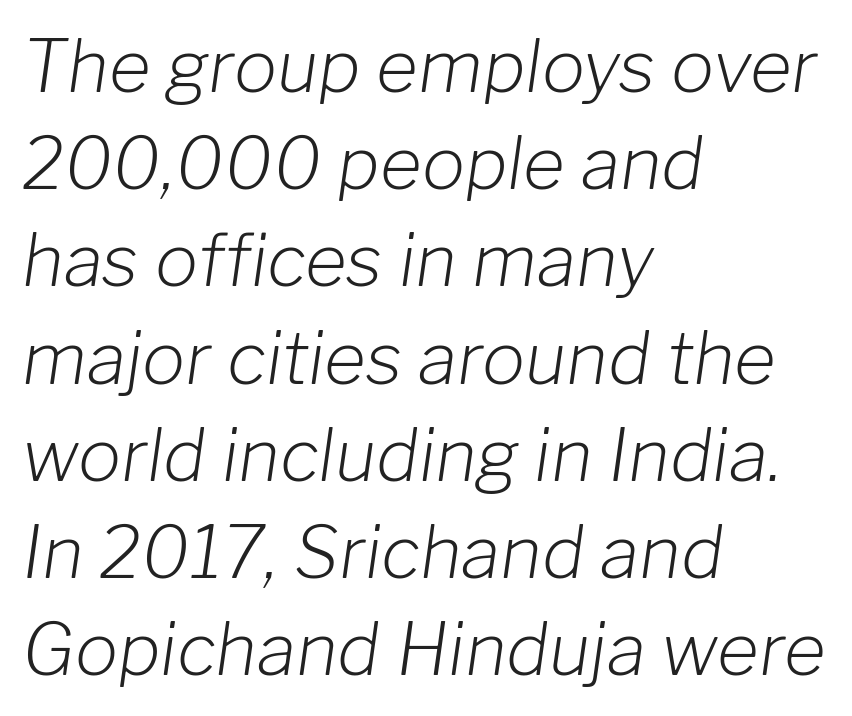
Characters are canted at an angle relative to the baseline's perpendicular. The letters sit at their default tracking, neither squeezed nor spread. On a weight scale, this lands at 450 or below. The leading is moderate, giving the passage an even texture. A bare baseline throughout the passage.
